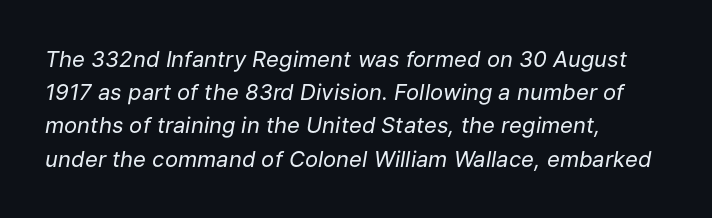
The image shows 22 px text type, italic (leaning right); set left-aligned, normal line spacing (1.51x), normal letter spacing, not underlined.
